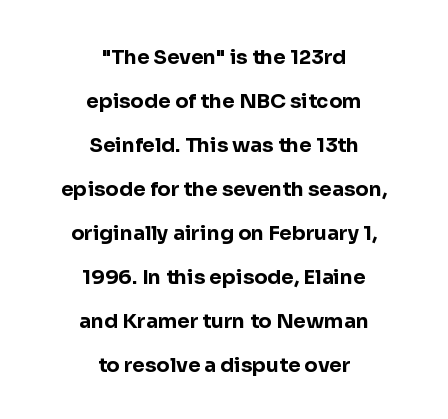
The image shows 20 px bold type, upright; set centered, loose line spacing (2.2x), normal letter spacing, not underlined.
